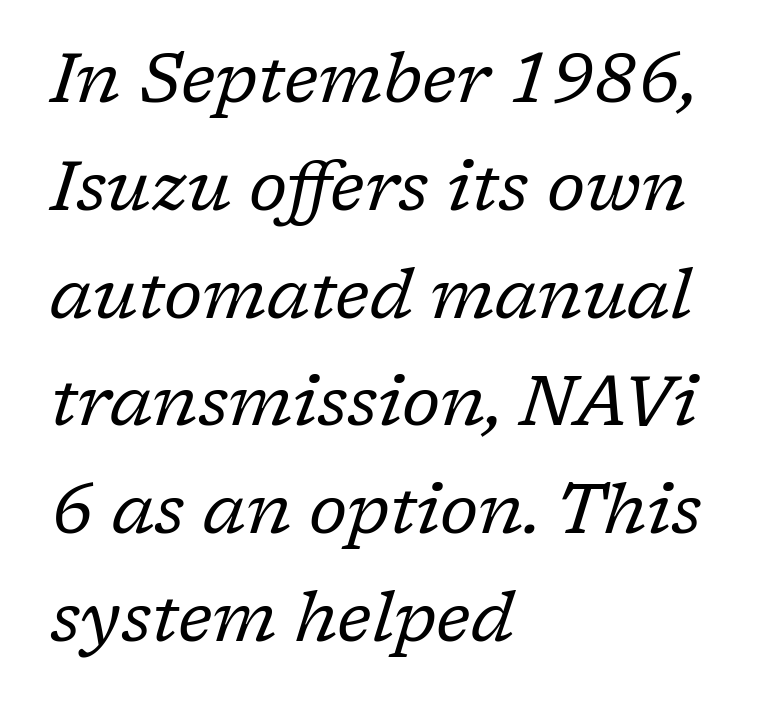
Q: Is the text bold? A: No.
Q: Is the text italic (slanted)? A: Yes, it leans right by about 17 degrees.
Q: Is the typeface a serif or a sans-serif typeface? A: Serif.
Q: Is the text underlined? A: No.
Q: How is the paragraph aligned? A: Left-aligned.
Q: Is the spacing between letters normal or unusually wide? A: Normal.
Q: Is the spacing between lines tight, normal or loose? A: Normal.
Q: Width (condensed, normal, or wide)? A: Normal.
Q: Stroke contrast? A: Low.
Q: x-height? A: Medium.
Q: Monospaced? A: No.
